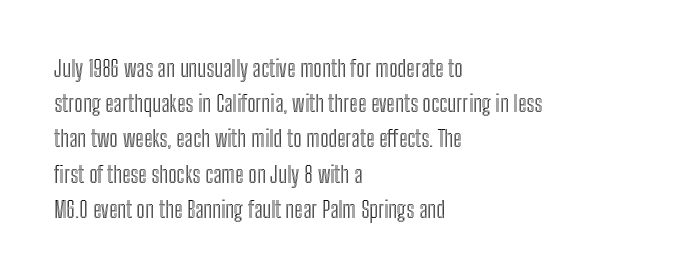
Q: Is the text italic (slanted)? A: No, it is upright.
Q: Is the text underlined? A: No.
Q: How is the paragraph aligned? A: Left-aligned.
Q: Is the spacing between letters normal or unusually wide? A: Normal.
Q: Is the spacing between lines tight, normal or loose? A: Normal.
